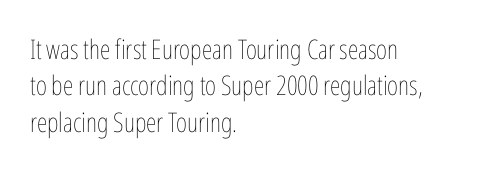
{"italic": "no", "bold": "no", "underline": "no", "align": "left", "line_spacing": "normal", "line_spacing_ratio": 1.35, "letter_spacing": "normal", "letter_spacing_em": 0.0, "glyph_px": 27}
